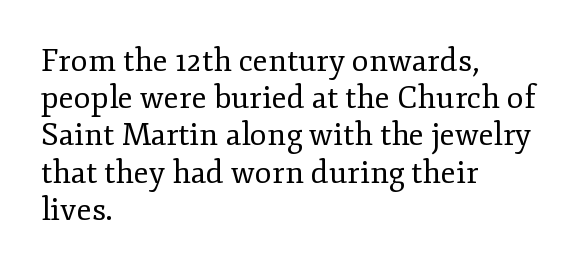
Q: Is the text bold? A: No.
Q: Is the text italic (slanted)? A: No, it is upright.
Q: Is the typeface a serif or a sans-serif typeface? A: Serif.
Q: Is the text underlined? A: No.
Q: How is the paragraph aligned? A: Left-aligned.
Q: Is the spacing between letters normal or unusually wide? A: Normal.
Q: Width (condensed, normal, or wide)? A: Normal.
Q: Stroke contrast? A: Low.
Q: x-height? A: Small.
Q: Monospaced? A: No.
